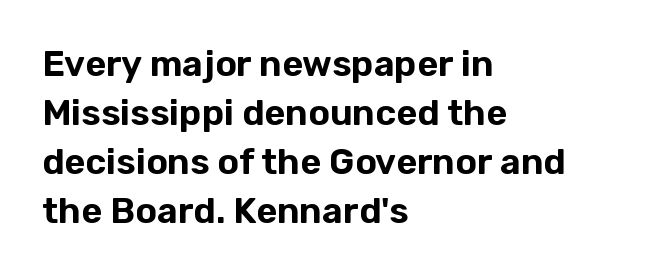
Which margin do the lines hug? The left one — the right edge is uneven. Tracking here is standard; glyphs follow each other at the usual distance. This sample uses a sans-serif face. This rendering features lettering with no underline. Every stem runs plumb, perpendicular to the baseline. Spacing verdict: proportional, widths tailored to each character.
